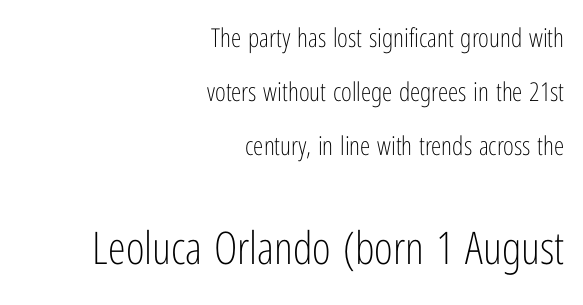
The image shows 45 px light, condensed sans-serif type, upright; set right-aligned, loose line spacing (2.07x), normal letter spacing, not underlined; the second (bottom) block is 1.73x larger; low stroke contrast and a medium x-height.
